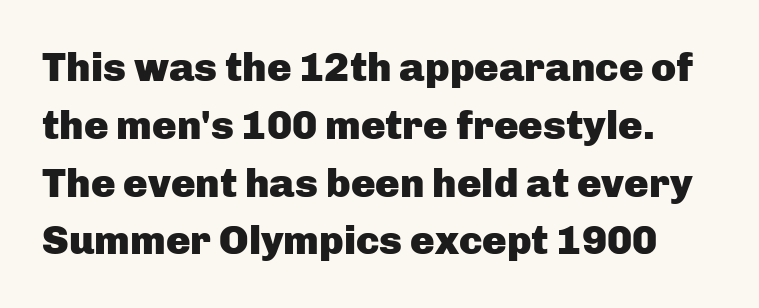
{"serif": "no", "italic": "no", "bold": "yes", "weight": "heavy", "width": "normal", "stroke_contrast": "low", "x_height": "medium", "monospaced": "no", "underline": "no", "line_spacing": "normal", "line_spacing_ratio": 1.41, "letter_spacing": "normal", "letter_spacing_em": 0.0, "glyph_px": 41}
